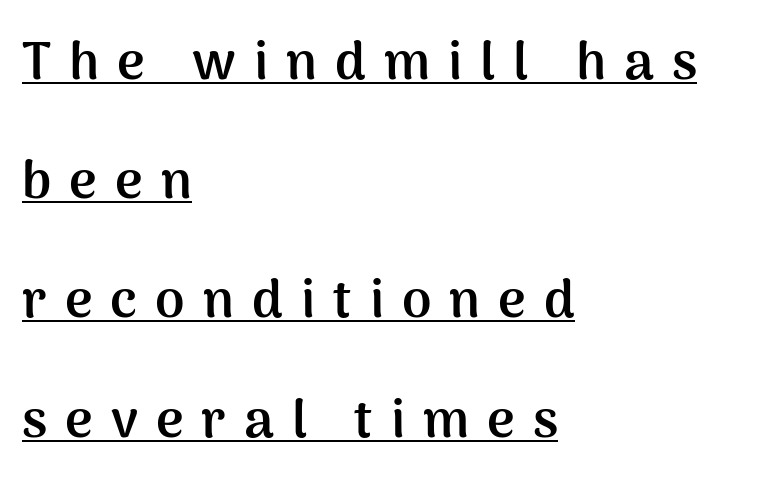
{"serif": "no", "italic": "no", "bold": "yes", "weight": "semibold", "width": "normal", "stroke_contrast": "medium", "x_height": "medium", "monospaced": "no", "underline": "yes", "align": "left", "line_spacing": "loose", "line_spacing_ratio": 2.25, "letter_spacing": "wide", "letter_spacing_em": 0.34, "glyph_px": 53}
